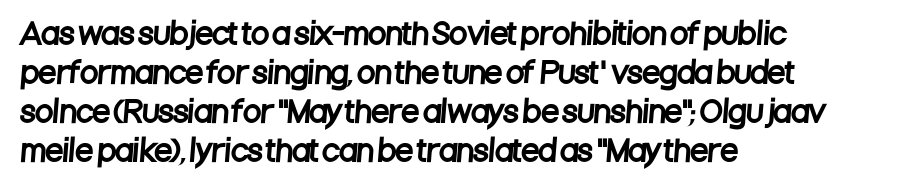
{"serif": "no", "width": "condensed", "stroke_contrast": "low", "x_height": "large", "monospaced": "no", "underline": "no", "align": "left", "line_spacing": "normal", "line_spacing_ratio": 1.34, "letter_spacing": "normal", "letter_spacing_em": 0.0, "glyph_px": 29}
